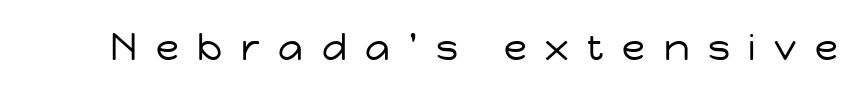
The image shows 38 px regular-weight sans-serif type, upright; set unusually wide letter spacing (+0.49 em), not underlined; low stroke contrast and a medium x-height.
